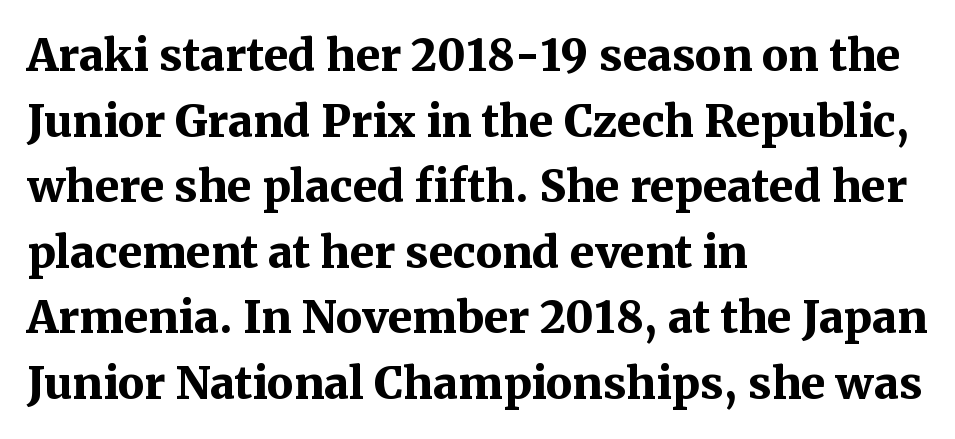
The rendering uses a bold face; every stroke is thick and dark. These lines are set flush left with a ragged right edge. Glance below the letters and you will spot only blank space. A typesetter would call this zero additional tracking.
